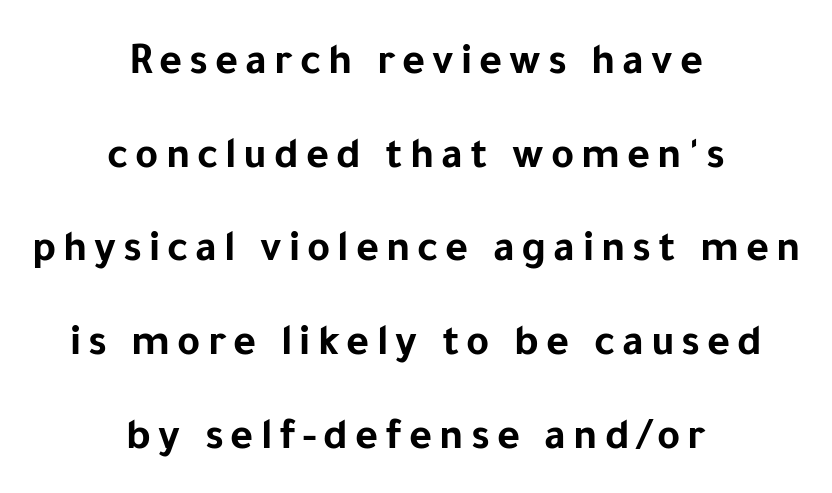
Q: Is the text bold? A: Yes.
Q: Is the text italic (slanted)? A: No, it is upright.
Q: Is the typeface a serif or a sans-serif typeface? A: Sans-serif.
Q: Is the text underlined? A: No.
Q: How is the paragraph aligned? A: Centered.
Q: Is the spacing between lines tight, normal or loose? A: Loose.
Q: Width (condensed, normal, or wide)? A: Normal.
Q: Stroke contrast? A: Low.
Q: x-height? A: Medium.
Q: Monospaced? A: No.
